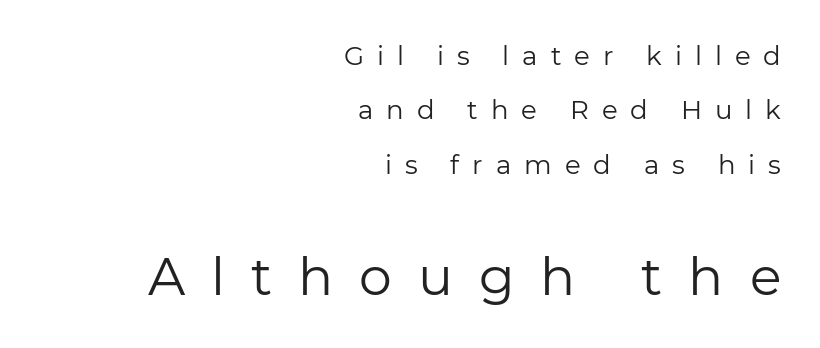
Q: Is the text bold? A: No.
Q: Is the text italic (slanted)? A: No, it is upright.
Q: Is the typeface a serif or a sans-serif typeface? A: Sans-serif.
Q: Is the text underlined? A: No.
Q: How is the paragraph aligned? A: Right-aligned.
Q: Is the spacing between letters normal or unusually wide? A: Unusually wide.
Q: Is the spacing between lines tight, normal or loose? A: Loose.
Q: Which block of text is set in a larger size, the first (top) or the second (bottom)? A: The second (bottom) one.
Q: Width (condensed, normal, or wide)? A: Normal.
Q: Stroke contrast? A: Low.
Q: x-height? A: Medium.
Q: Monospaced? A: No.
